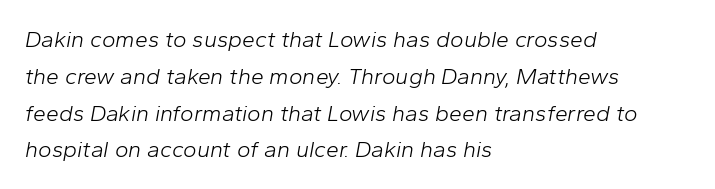
Q: Is the text bold? A: No.
Q: Is the text italic (slanted)? A: Yes, it leans right by about 10 degrees.
Q: Is the text underlined? A: No.
Q: How is the paragraph aligned? A: Left-aligned.
Q: Is the spacing between letters normal or unusually wide? A: Normal.
Q: Is the spacing between lines tight, normal or loose? A: Normal.
